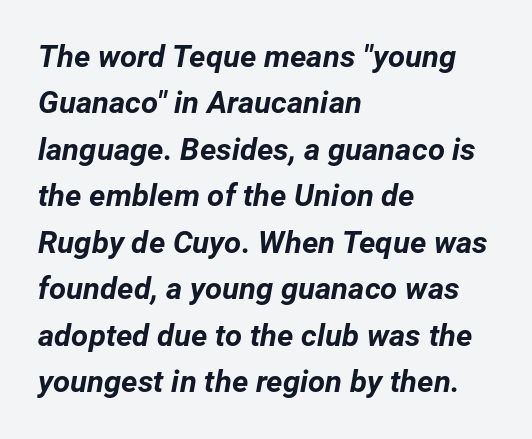
This rendering uses left alignment, leaving the right contour irregular. Reading down the column, the eye jumps a familiar distance to each next line. The font is running at its bold setting. Underline: absent. The letters advance in unequal steps, a hallmark of proportional type.
